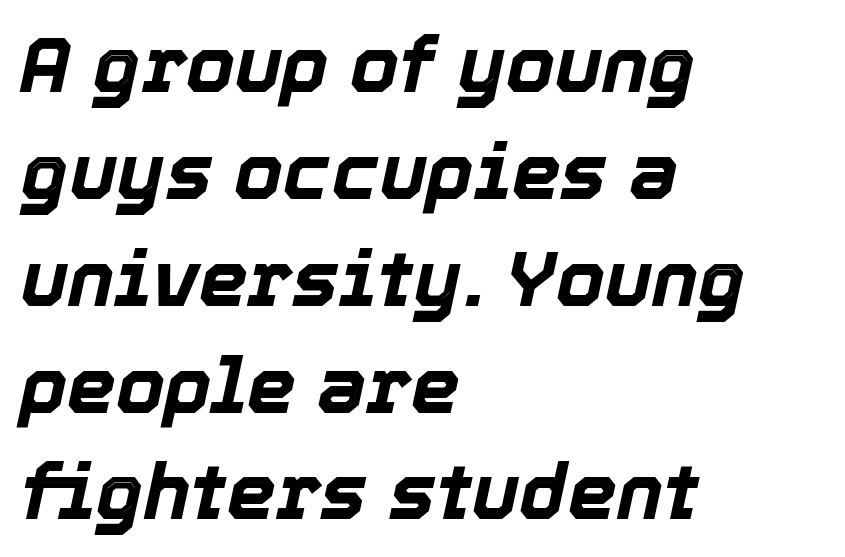
Q: Is the text bold? A: Yes.
Q: Is the text italic (slanted)? A: Yes, it leans right by about 12 degrees.
Q: Is the text underlined? A: No.
Q: How is the paragraph aligned? A: Left-aligned.
Q: Is the spacing between letters normal or unusually wide? A: Normal.
Q: Is the spacing between lines tight, normal or loose? A: Normal.
Q: Width (condensed, normal, or wide)? A: Normal.
Q: x-height? A: Medium.
Q: Monospaced? A: No.
